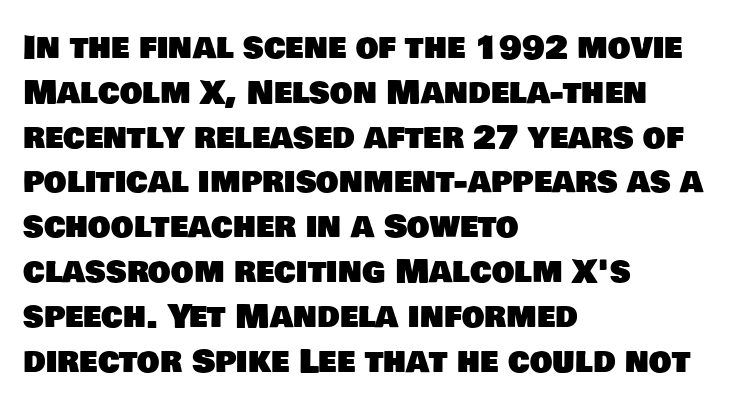
The image shows 32 px sans-serif type; set left-aligned, normal line spacing (1.4x), normal letter spacing, not underlined; low stroke contrast and a large x-height.
